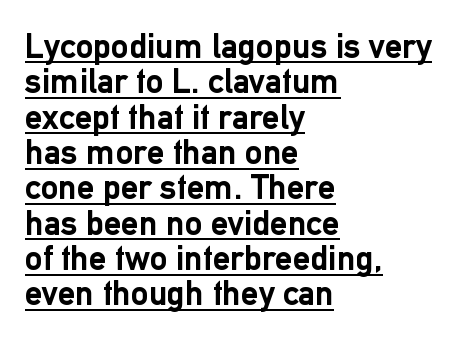
This rendering features underlined lettering. Plenty of ink on the page — the face is bold. Students, note that the glyphs here touch the page at normal intervals. This rendering employs a face without finishing strokes, i.e., a sans-serif. Do the characters align in a grid? No, the font is proportional.
